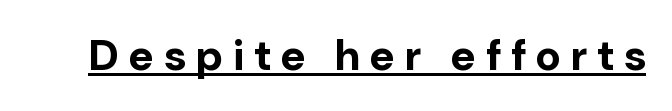
Q: Is the text bold? A: Yes.
Q: Is the text italic (slanted)? A: No, it is upright.
Q: Is the typeface a serif or a sans-serif typeface? A: Sans-serif.
Q: Is the text underlined? A: Yes.
Q: Is the spacing between letters normal or unusually wide? A: Unusually wide.
Q: Width (condensed, normal, or wide)? A: Normal.
Q: Stroke contrast? A: Low.
Q: x-height? A: Medium.
Q: Monospaced? A: No.
